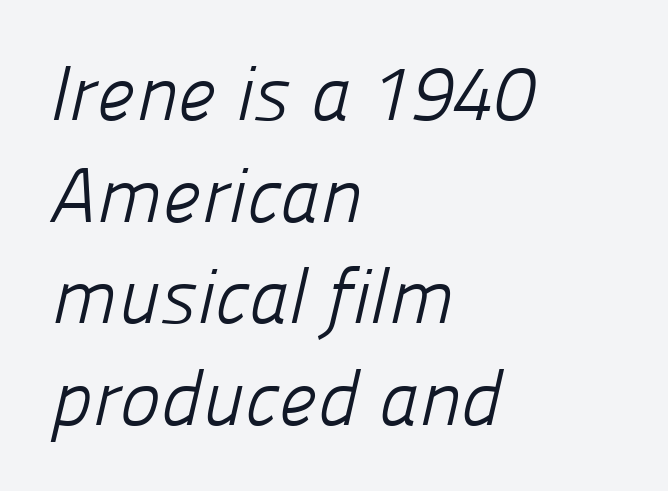
Q: Is the text bold? A: No.
Q: Is the typeface a serif or a sans-serif typeface? A: Sans-serif.
Q: Is the text underlined? A: No.
Q: How is the paragraph aligned? A: Left-aligned.
Q: Is the spacing between letters normal or unusually wide? A: Normal.
Q: Is the spacing between lines tight, normal or loose? A: Normal.
Q: Width (condensed, normal, or wide)? A: Normal.
Q: Stroke contrast? A: Low.
Q: x-height? A: Medium.
Q: Monospaced? A: No.
